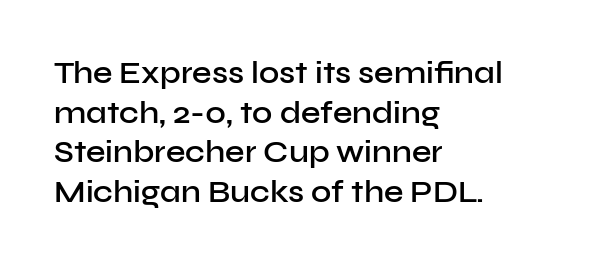
Regarding serifs, this sample does without them. Honestly, the row spacing looks completely unremarkable. You could not count columns in this text — the font is proportionally spaced. Spacing between characters is what you'd get straight out of the box. Line starts are locked; line ends wander.
